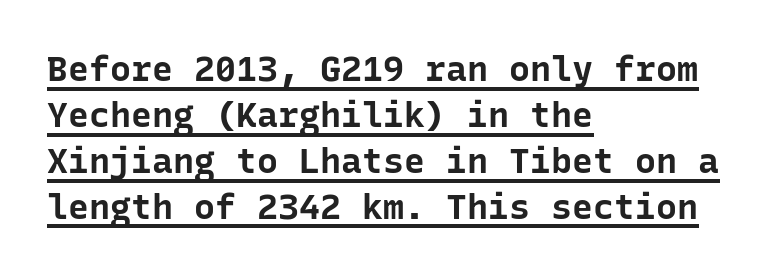
Q: Is the text bold? A: Yes.
Q: Is the text italic (slanted)? A: No, it is upright.
Q: Is the typeface a serif or a sans-serif typeface? A: Sans-serif.
Q: Is the text underlined? A: Yes.
Q: How is the paragraph aligned? A: Left-aligned.
Q: Is the spacing between letters normal or unusually wide? A: Normal.
Q: Is the spacing between lines tight, normal or loose? A: Normal.
Q: Width (condensed, normal, or wide)? A: Normal.
Q: Stroke contrast? A: Low.
Q: x-height? A: Medium.
Q: Monospaced? A: Yes.
